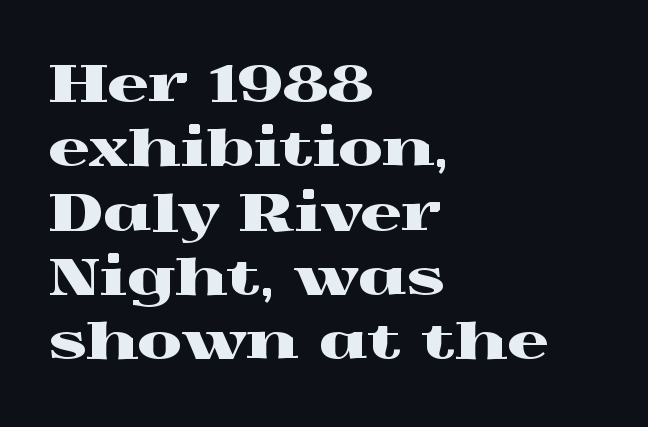
The image shows 51 px wide serif type, upright; set left-aligned, normal line spacing (1.26x), normal letter spacing, not underlined; a medium x-height.
